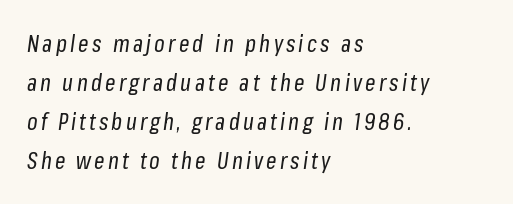
The image shows 23 px text type, italic (leaning right); set left-aligned, normal line spacing (1.7x), not underlined.
